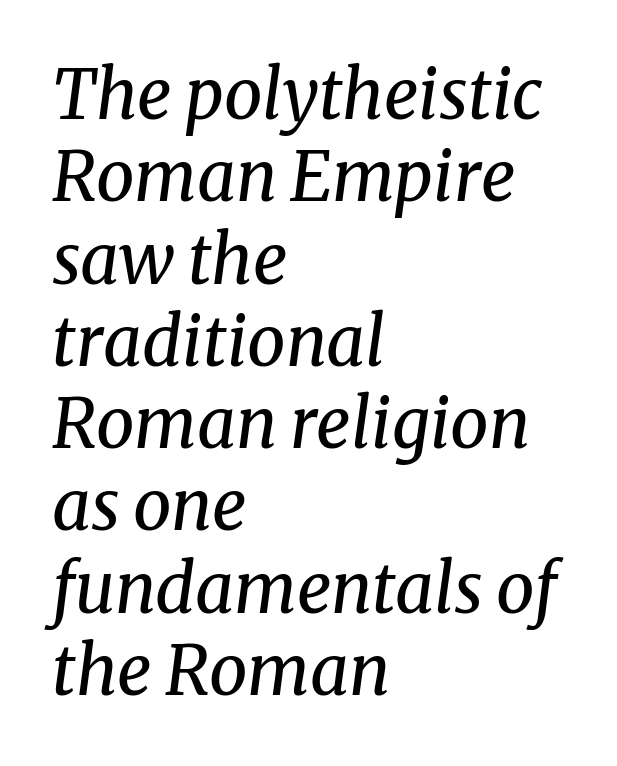
The image shows 68 px regular-weight serif type, italic (leaning right); set left-aligned, line spacing 1.21x, normal letter spacing, not underlined; medium stroke contrast and a medium x-height.
